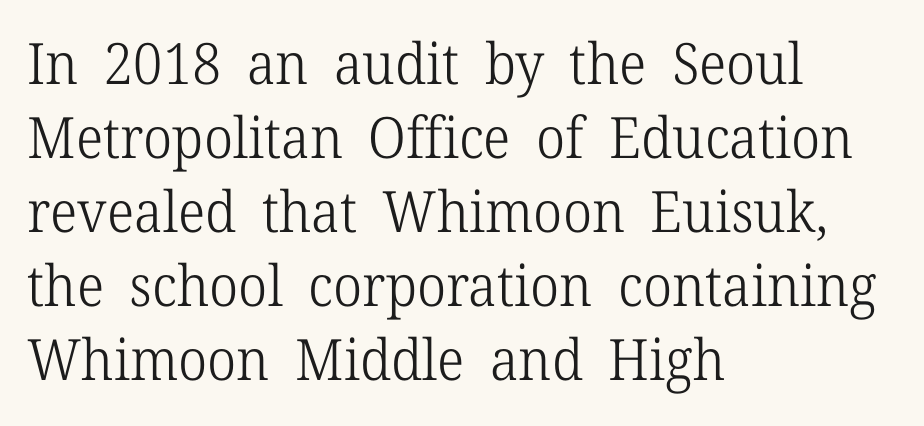
The image shows 57 px light serif type, upright; set left-aligned, normal line spacing (1.3x), normal letter spacing, not underlined; low stroke contrast and a medium x-height.
